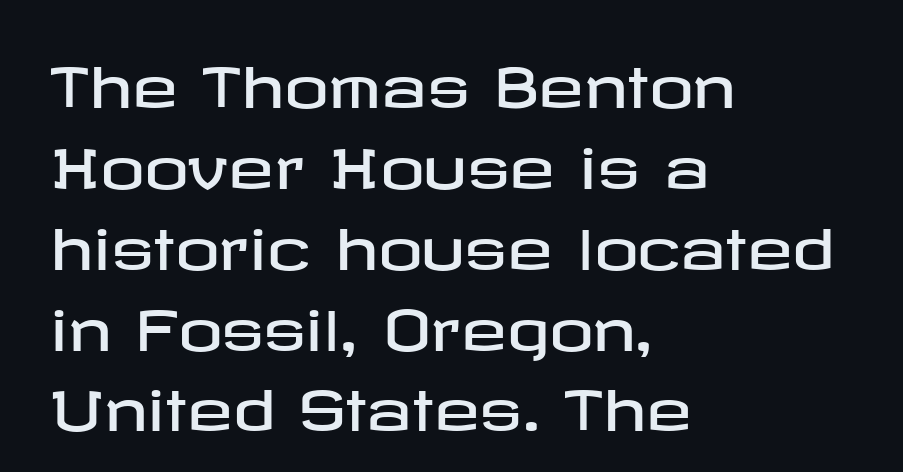
Look at the bottom of the vertical strokes: they stop flat, with no serifs. How would I describe the line gaps? Plain and ordinary. The lettering stays uniformly vertical, giving the passage a roman look. A classic flush-left, rag-right setting is used for this passage. Beneath every word, the page is bare.
